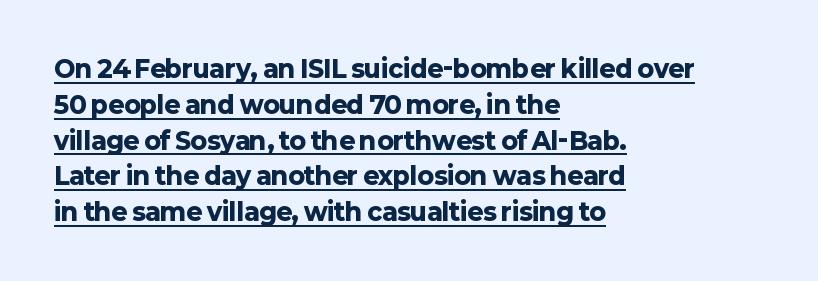
This rendering uses left alignment, leaving the right contour irregular. Thick stems and heavy bowls — unmistakably bold. The leading is moderate, giving the passage an even texture. Posture: straight, roman, zero tilt.
